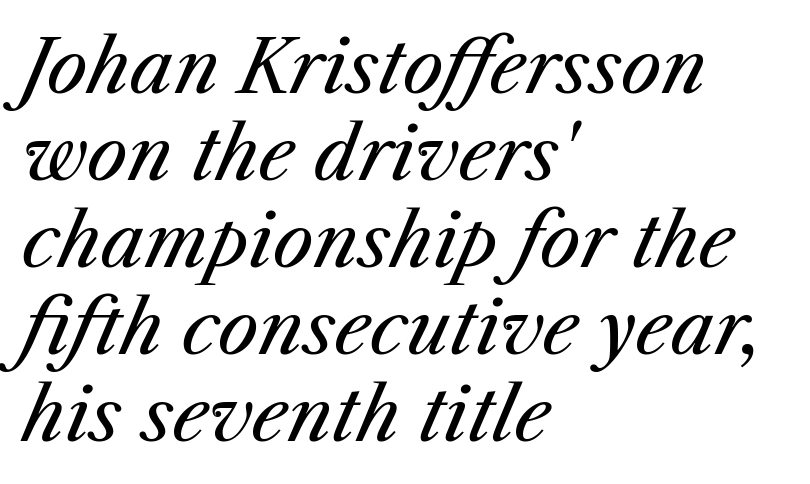
The font is comparable to plain body text, perhaps lighter. The line texture is even and compact thanks to regular tracking. Unmarked baselines from the first word to the last. The paragraph has a hard left edge and a soft right edge. The passage shown is typed in a proportional face where columns would drift. Slanted lettering throughout.
